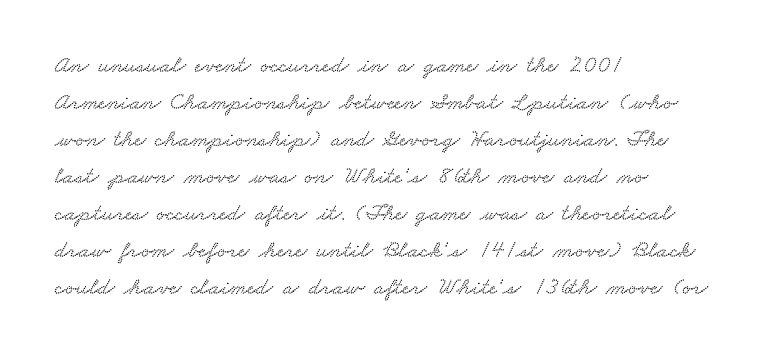
Q: Is the text underlined? A: No.
Q: How is the paragraph aligned? A: Left-aligned.
Q: Is the spacing between letters normal or unusually wide? A: Normal.
Q: Is the spacing between lines tight, normal or loose? A: Normal.
